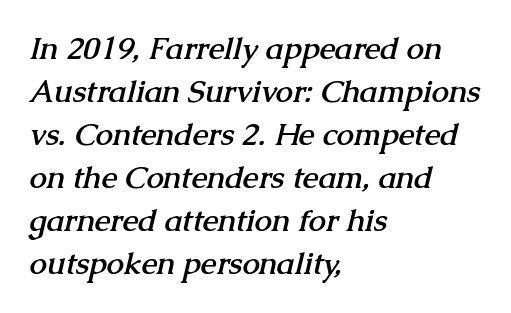
Q: Is the text bold? A: Yes.
Q: Is the typeface a serif or a sans-serif typeface? A: Serif.
Q: Is the text underlined? A: No.
Q: How is the paragraph aligned? A: Left-aligned.
Q: Is the spacing between letters normal or unusually wide? A: Normal.
Q: Is the spacing between lines tight, normal or loose? A: Normal.
Q: Width (condensed, normal, or wide)? A: Normal.
Q: Stroke contrast? A: Medium.
Q: x-height? A: Medium.
Q: Monospaced? A: No.
